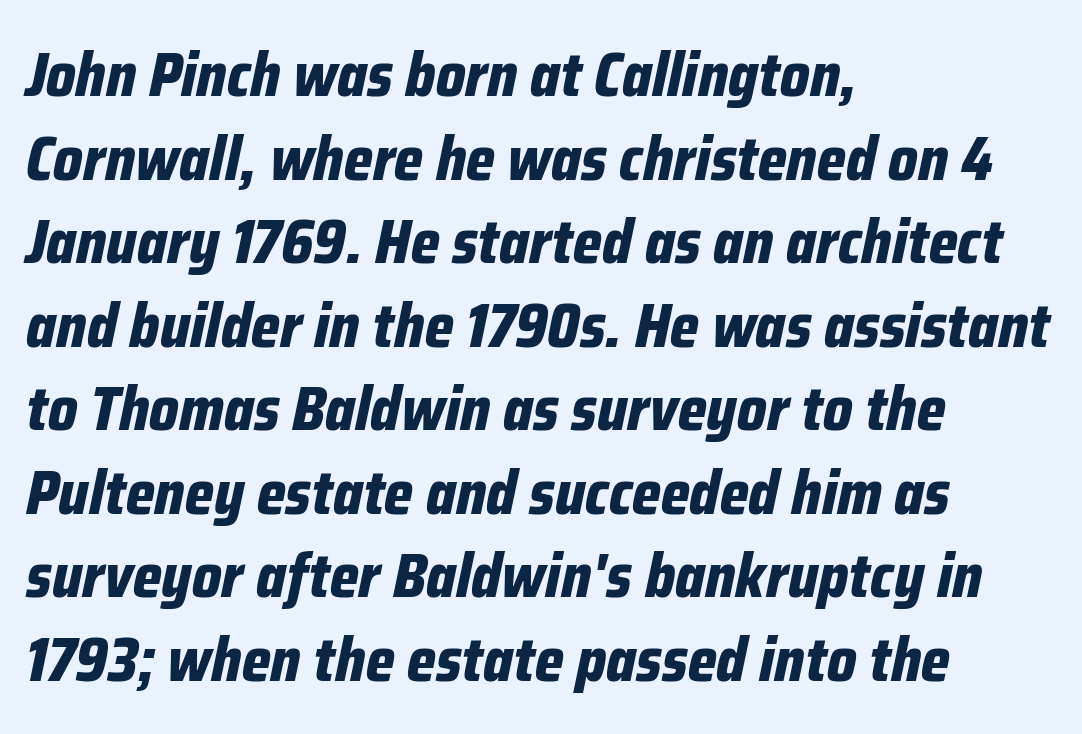
Designer's note — italics engaged. Short and long lines alike share a common starting point at left. Caption: bold face, heavy strokes. The strip under each line holds only bare page. Standard letterfit; no display-style spreading of the glyphs. Honestly, the row spacing looks completely unremarkable.
